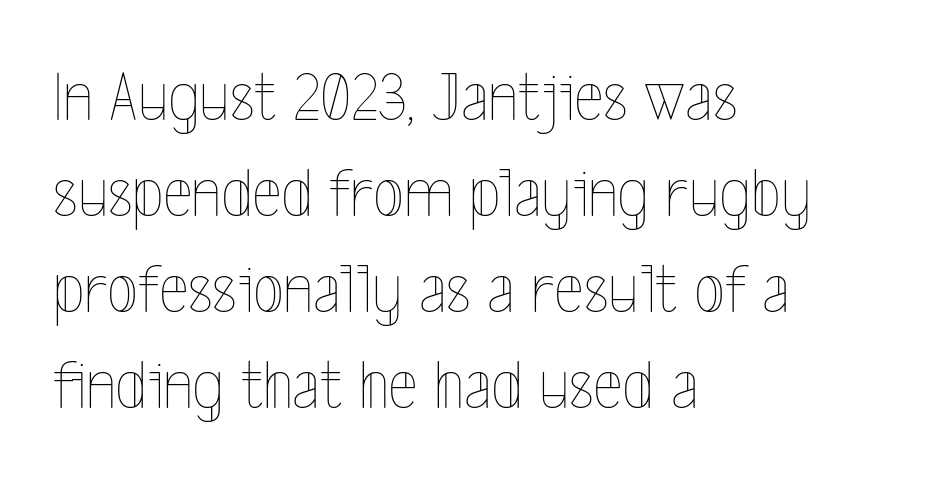
Reading down the column, the eye jumps a familiar distance to each next line. There is no visible air inserted between adjacent glyphs. Stems and bowls with no extra thickness — not bold. Reading down the block, your eye returns to a fixed left position each line.
